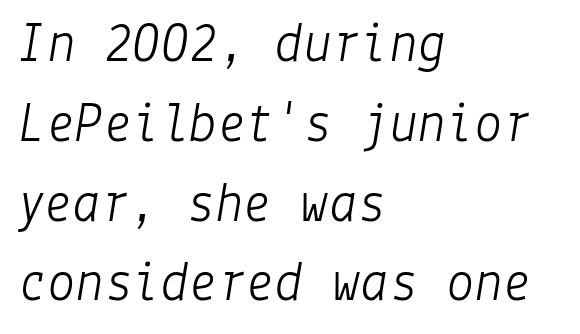
The horizontal fit of the characters is conventional and even. The rendering uses a moderate line-height, typical for paragraphs. Which margin do the lines hug? The left one — the right edge is uneven. No letter is thick-stroked: the sample isn't bold.
